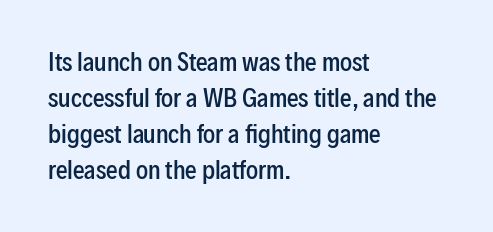
{"italic": "no", "bold": "semi", "underline": "no", "align": "left", "line_spacing": "normal", "line_spacing_ratio": 1.56, "letter_spacing": "normal", "letter_spacing_em": 0.0, "glyph_px": 23}
